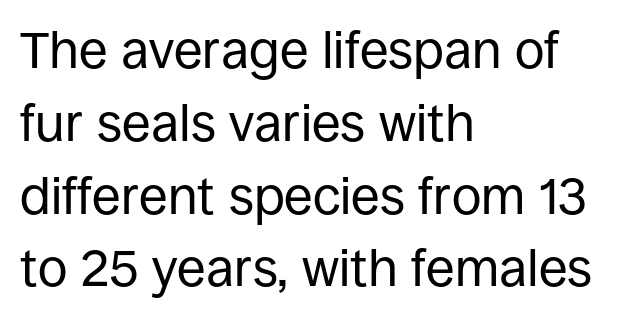
Compared with typical paragraphs, the rows here are spaced about the same. To sum up the face: it is a sans, with no serifs. Type without underlining. No extra tracking has been applied to these lines. The axis of the letterforms is exactly vertical. Unbolded letterforms with no extra heft.
